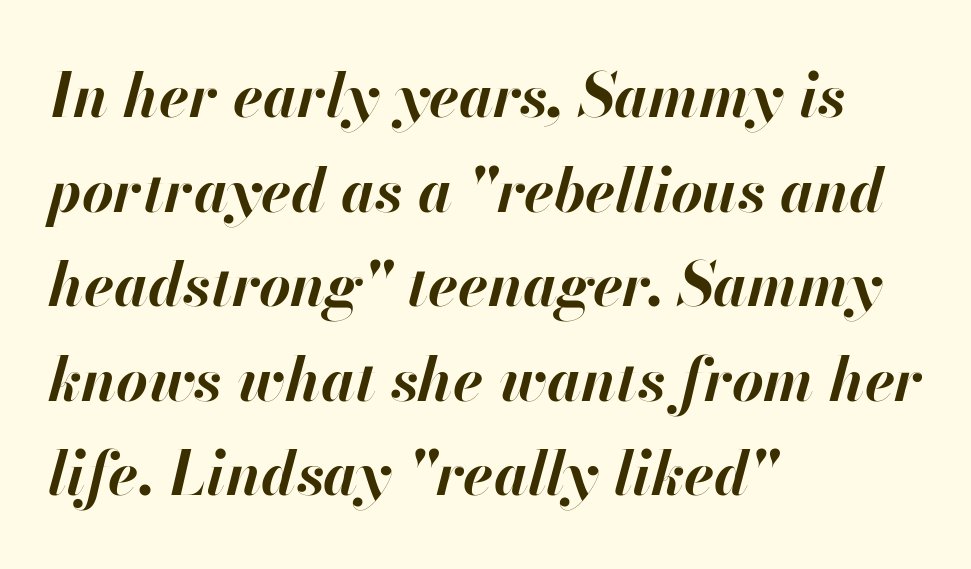
Q: Is the text bold? A: Yes.
Q: Is the text italic (slanted)? A: Yes, it leans right by about 13 degrees.
Q: Is the text underlined? A: No.
Q: How is the paragraph aligned? A: Left-aligned.
Q: Is the spacing between letters normal or unusually wide? A: Normal.
Q: Is the spacing between lines tight, normal or loose? A: Normal.
Q: Width (condensed, normal, or wide)? A: Normal.
Q: Stroke contrast? A: High.
Q: x-height? A: Small.
Q: Monospaced? A: No.
